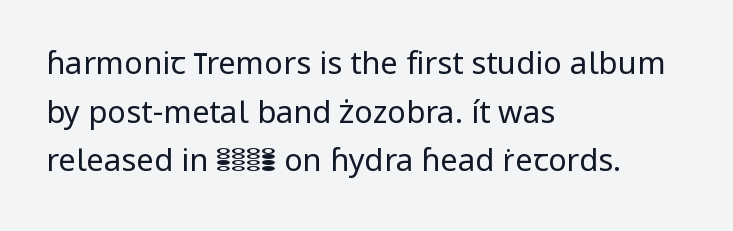
{"serif": "no", "italic": "no", "bold": "no", "weight": "regular", "width": "normal", "stroke_contrast": "low", "x_height": "medium", "monospaced": "no", "underline": "no", "align": "left", "line_spacing": "normal", "line_spacing_ratio": 1.57, "letter_spacing": "normal", "letter_spacing_em": 0.0, "glyph_px": 31}
